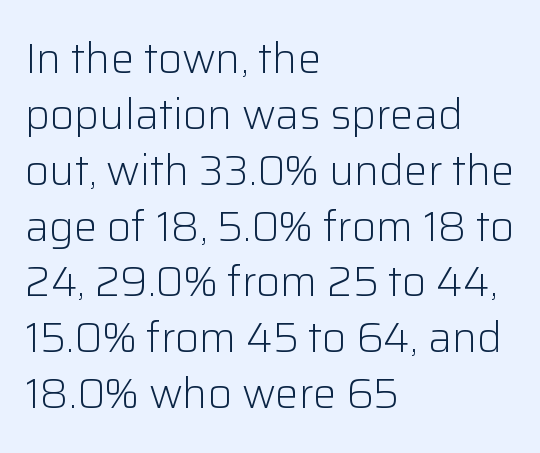
There is no visible air inserted between adjacent glyphs. Unlike italic type, these characters show no tilt at all. The rendering shows plain stroke endings on the letterforms — a sans-serif design. Reading down the block, your eye returns to a fixed left position each line.
